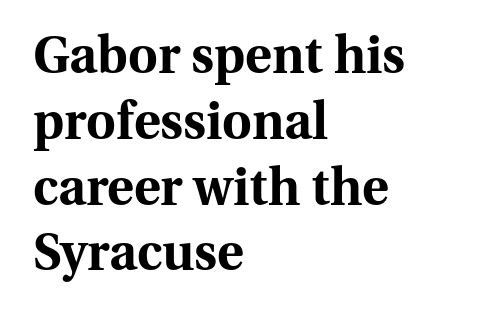
{"serif": "yes", "italic": "no", "bold": "yes", "weight": "bold", "width": "normal", "stroke_contrast": "medium", "x_height": "medium", "monospaced": "no", "underline": "no", "align": "left", "line_spacing": "normal", "line_spacing_ratio": 1.29, "letter_spacing": "normal", "letter_spacing_em": 0.0, "glyph_px": 51}
